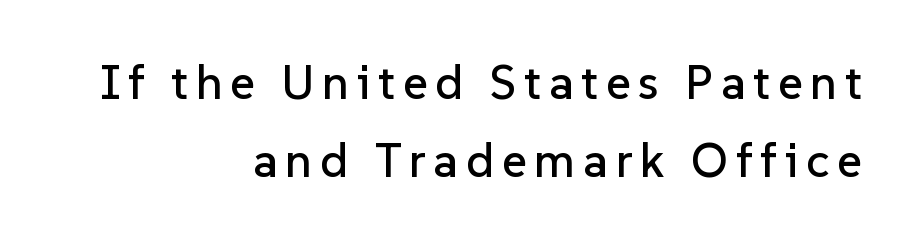
Interline gaps are of average width in this sample. The lettering holds an erect, upright posture throughout. Descenders are the only things crossing below the line. Horizontal alignment here is rightward, an uncommon choice for prose.
